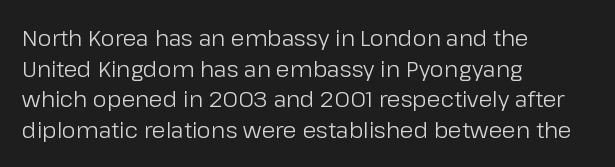
Q: Is the text bold? A: No.
Q: Is the text italic (slanted)? A: No, it is upright.
Q: Is the text underlined? A: No.
Q: How is the paragraph aligned? A: Left-aligned.
Q: Is the spacing between letters normal or unusually wide? A: Normal.
Q: Is the spacing between lines tight, normal or loose? A: Normal.
